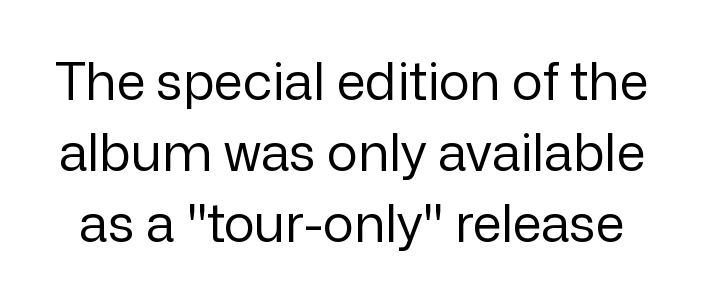
{"serif": "no", "italic": "no", "bold": "no", "weight": "regular", "width": "normal", "stroke_contrast": "low", "x_height": "medium", "monospaced": "no", "underline": "no", "line_spacing": "normal", "line_spacing_ratio": 1.37, "letter_spacing": "normal", "letter_spacing_em": 0.0, "glyph_px": 52}
